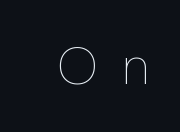
{"italic": "no", "bold": "no", "weight": "thin", "width": "normal", "stroke_contrast": "low", "x_height": "medium", "monospaced": "no", "underline": "no", "letter_spacing": "wide", "letter_spacing_em": 0.47, "glyph_px": 53}
